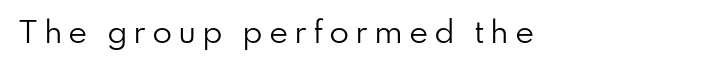
The image shows 29 px regular-weight sans-serif type, upright; set unusually wide letter spacing (+0.2 em), not underlined; low stroke contrast and a small x-height.
